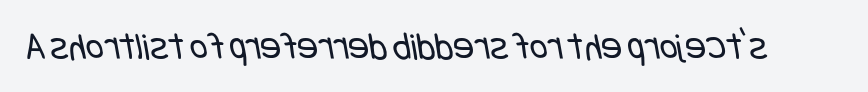
{"serif": "no", "bold": "no", "weight": "regular", "width": "condensed", "stroke_contrast": "low", "x_height": "large", "underline": "no", "letter_spacing": "normal", "letter_spacing_em": 0.0, "glyph_px": 39}
